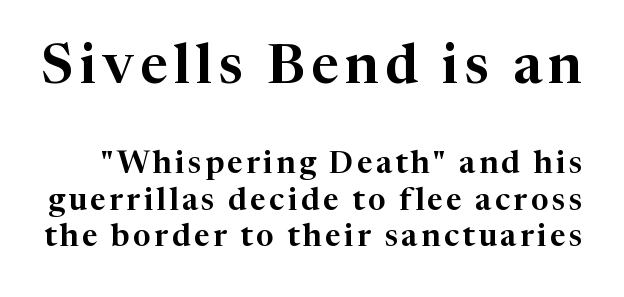
{"serif": "yes", "italic": "no", "width": "normal", "stroke_contrast": "high", "x_height": "medium", "monospaced": "no", "underline": "no", "line_spacing_ratio": 1.17, "larger_block": "first", "size_ratio": 1.77, "glyph_px": 55}
